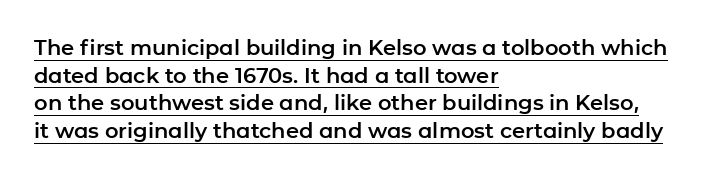
{"italic": "no", "underline": "yes", "align": "left", "line_spacing": "normal", "line_spacing_ratio": 1.32, "letter_spacing": "normal", "letter_spacing_em": 0.0, "glyph_px": 21}
